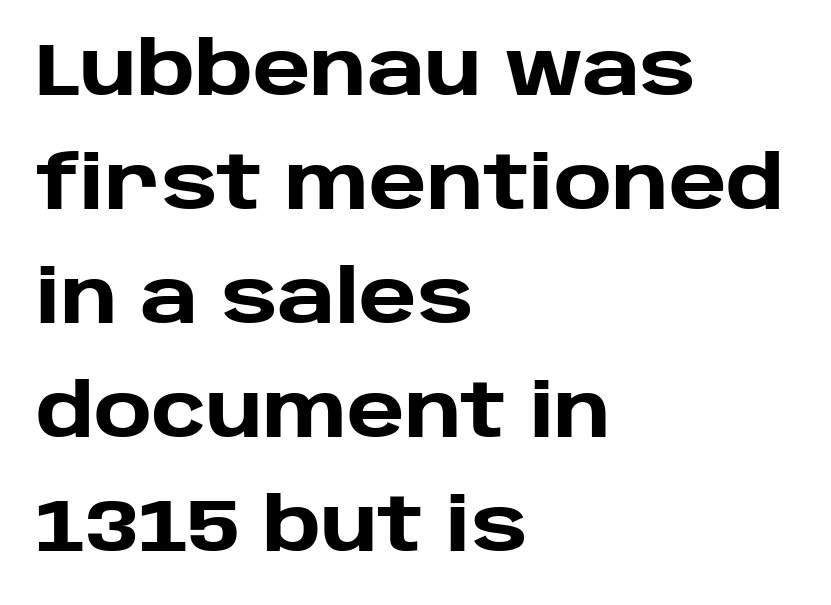
Standard letterfit; no display-style spreading of the glyphs. Notice how the passage keeps a crisp vertical edge on the left only. Spacing verdict: proportional, widths tailored to each character. Classification — sans serif. The lines sit at an ordinary, default distance from one another. Descender tails drop into unmarked territory.
